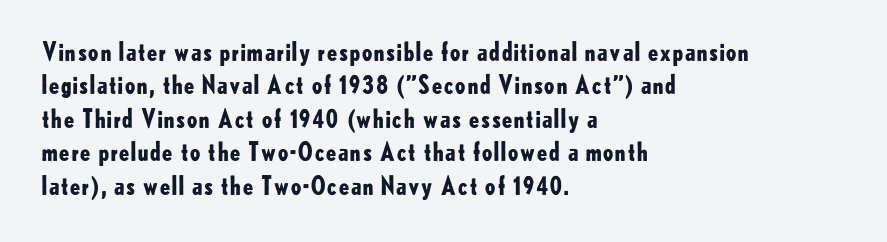
Notice how the passage keeps a crisp vertical edge on the left only. Ordinary non-slanted type is in use. This sample uses plain, unmodified letter spacing. Strong, thick strokes mark this as bold type. Normally led — the rows are evenly, conventionally spaced.
